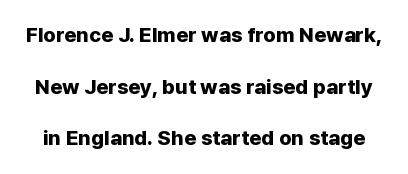
Q: Is the text bold? A: Yes.
Q: Is the text italic (slanted)? A: No, it is upright.
Q: Is the text underlined? A: No.
Q: Is the spacing between letters normal or unusually wide? A: Normal.
Q: Is the spacing between lines tight, normal or loose? A: Loose.
